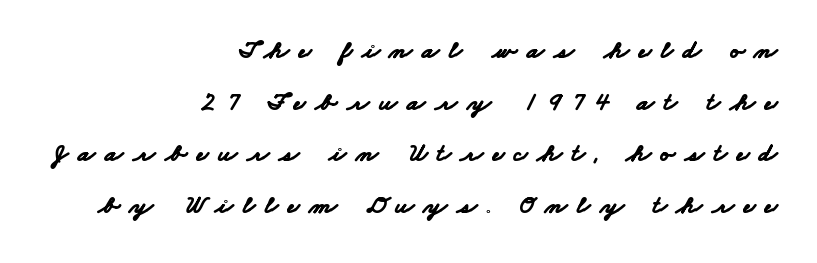
This sample is right-justified, so line beginnings fall wherever the words allow. Plenty of ink on the page — the face is bold. Characters follow at a spacing far wider than the type designer built in. Each row of text sits above clean, open space. The lines are spread far apart with generous leading.
